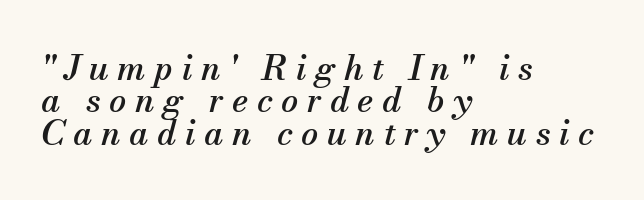
Style check: oblique. Spacing between characters has been opened up far beyond the box default. Spacing verdict: proportional, widths tailored to each character. Each new line begins almost immediately beneath the previous one.
